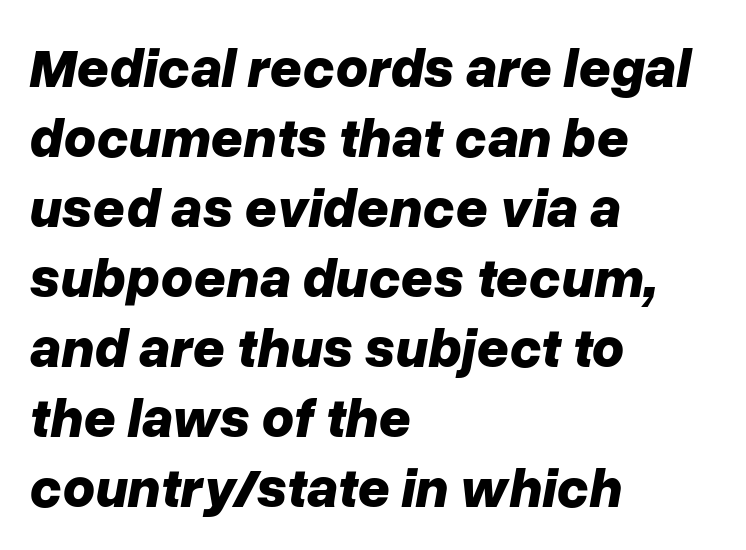
Q: Is the text bold? A: Yes.
Q: Is the text italic (slanted)? A: Yes, it leans right by about 10 degrees.
Q: Is the text underlined? A: No.
Q: How is the paragraph aligned? A: Left-aligned.
Q: Is the spacing between letters normal or unusually wide? A: Normal.
Q: Is the spacing between lines tight, normal or loose? A: Normal.
Q: Width (condensed, normal, or wide)? A: Normal.
Q: Stroke contrast? A: Low.
Q: x-height? A: Medium.
Q: Monospaced? A: No.
